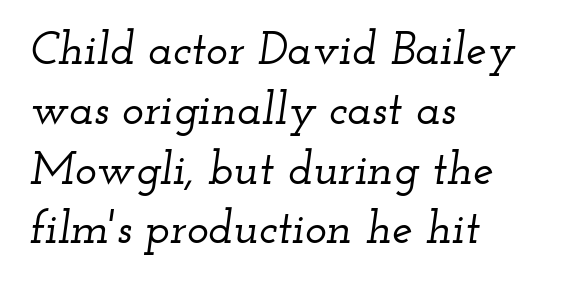
The image shows 46 px wide serif type, italic (leaning right); set left-aligned, normal line spacing (1.3x), normal letter spacing, not underlined; low stroke contrast and a small x-height.
